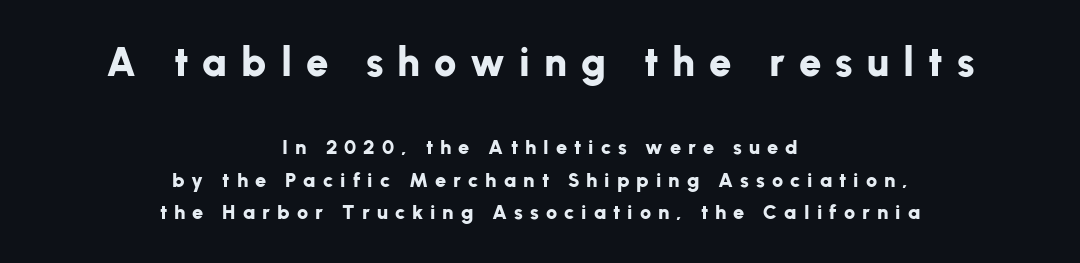
{"serif": "no", "italic": "no", "bold": "yes", "weight": "bold", "width": "normal", "stroke_contrast": "low", "x_height": "medium", "monospaced": "no", "underline": "no", "align": "center", "line_spacing": "normal", "line_spacing_ratio": 1.63, "letter_spacing": "wide", "letter_spacing_em": 0.35, "larger_block": "first", "size_ratio": 2.0, "glyph_px": 40}
